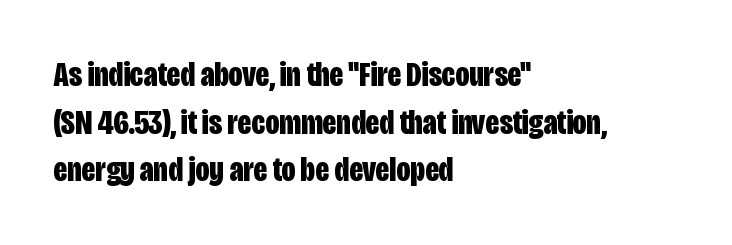
The image shows 35 px bold, condensed sans-serif type, upright; set left-aligned, normal line spacing (1.36x), normal letter spacing, not underlined; low stroke contrast and a large x-height.
